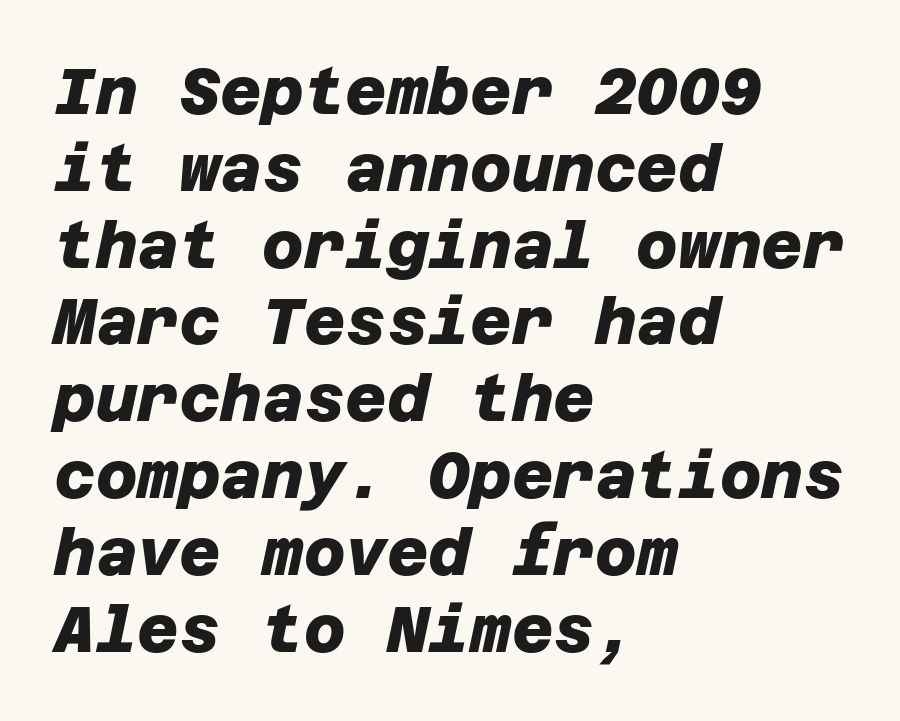
Q: Is the text bold? A: Yes.
Q: Is the typeface a serif or a sans-serif typeface? A: Sans-serif.
Q: Is the text underlined? A: No.
Q: How is the paragraph aligned? A: Left-aligned.
Q: Is the spacing between letters normal or unusually wide? A: Normal.
Q: Width (condensed, normal, or wide)? A: Normal.
Q: Stroke contrast? A: Low.
Q: x-height? A: Large.
